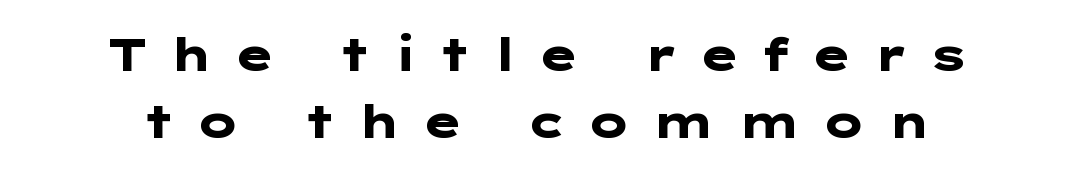
The vertical gap from one line to the next is medium. A typesetter would mark this as roman, not italic. This rendering features lettering with no underline. Horizontal alignment here is central, giving a formal, balanced look. Letterform terminals end flat and unadorned throughout the passage.
